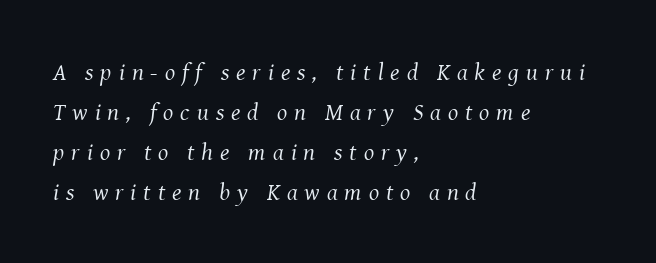
The image shows 24 px text type, italic (leaning right); set left-aligned, normal line spacing (1.67x), unusually wide letter spacing (+0.29 em), not underlined.
